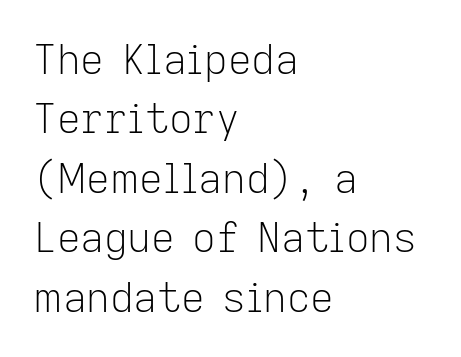
The foot of each line stays bare and open. Notice how the passage keeps a crisp vertical edge on the left only. The strokes are not fattened; the text isn't bold. This is sans-serif lettering, the kind often seen on screens and signage. The rendering uses natural spacing where letterforms have individual widths. The passage shown stacks its lines at a standard gap.
